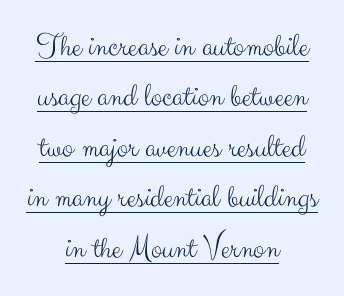
{"serif": "no", "bold": "no", "weight": "light", "width": "normal", "stroke_contrast": "medium", "x_height": "small", "monospaced": "no", "underline": "yes", "align": "center", "line_spacing": "normal", "line_spacing_ratio": 1.53, "letter_spacing": "normal", "letter_spacing_em": 0.0, "glyph_px": 33}
